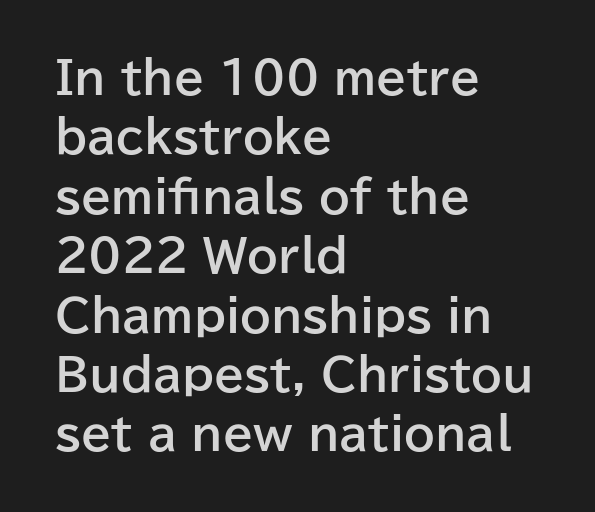
Successive baselines arrive at the customary interval. Italic: no, the glyphs are upright roman. Each letter keeps its own natural width here, so spacing adapts to shape. The space directly below the letters is spotless. Heavy-handed strokes throughout: this text is bold.
